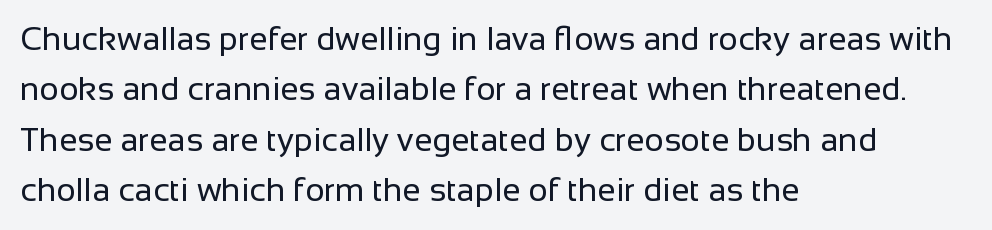
Q: Is the text bold? A: No.
Q: Is the text italic (slanted)? A: No, it is upright.
Q: Is the typeface a serif or a sans-serif typeface? A: Sans-serif.
Q: Is the text underlined? A: No.
Q: How is the paragraph aligned? A: Left-aligned.
Q: Is the spacing between letters normal or unusually wide? A: Normal.
Q: Is the spacing between lines tight, normal or loose? A: Normal.
Q: Width (condensed, normal, or wide)? A: Normal.
Q: Stroke contrast? A: Low.
Q: x-height? A: Medium.
Q: Monospaced? A: No.
